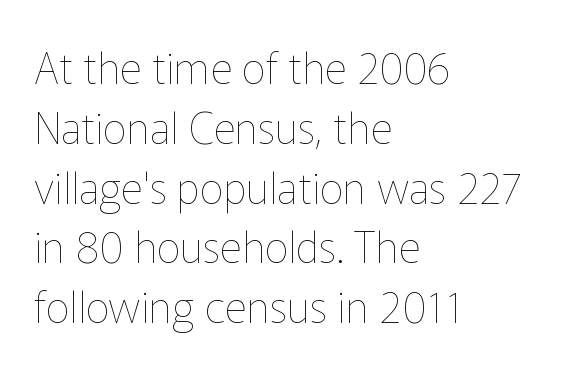
The image shows 43 px thin type, upright; set left-aligned, normal line spacing (1.39x), normal letter spacing, not underlined; low stroke contrast and a medium x-height.
